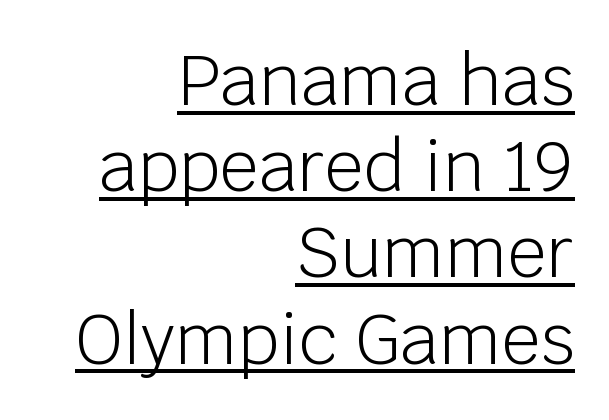
Q: Is the text bold? A: No.
Q: Is the text italic (slanted)? A: No, it is upright.
Q: Is the typeface a serif or a sans-serif typeface? A: Sans-serif.
Q: Is the text underlined? A: Yes.
Q: How is the paragraph aligned? A: Right-aligned.
Q: Is the spacing between letters normal or unusually wide? A: Normal.
Q: Is the spacing between lines tight, normal or loose? A: Normal.
Q: Width (condensed, normal, or wide)? A: Normal.
Q: Stroke contrast? A: Low.
Q: x-height? A: Large.
Q: Monospaced? A: No.
